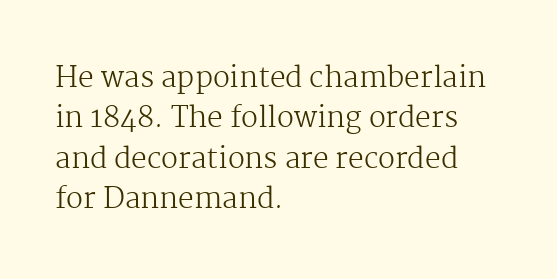
{"serif": "yes", "italic": "no", "bold": "no", "weight": "regular", "width": "normal", "stroke_contrast": "medium", "x_height": "medium", "monospaced": "no", "underline": "no", "align": "left", "line_spacing": "normal", "line_spacing_ratio": 1.44, "letter_spacing": "normal", "letter_spacing_em": 0.0, "glyph_px": 28}
